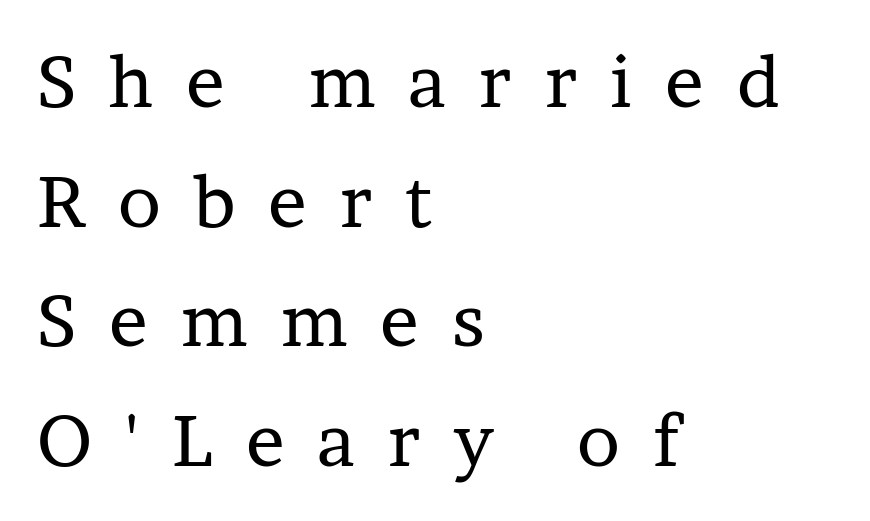
{"serif": "yes", "italic": "no", "bold": "no", "weight": "regular", "width": "normal", "stroke_contrast": "low", "x_height": "medium", "monospaced": "no", "underline": "no", "align": "left", "line_spacing": "normal", "line_spacing_ratio": 1.66, "letter_spacing": "wide", "letter_spacing_em": 0.46, "glyph_px": 72}
